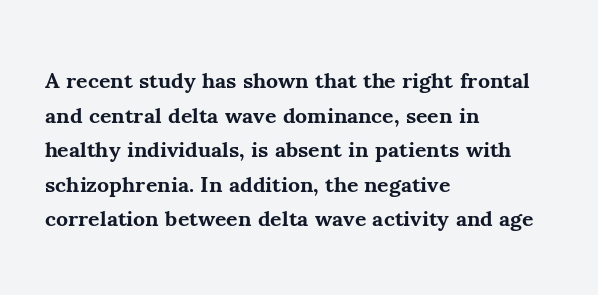
{"italic": "no", "bold": "yes", "underline": "no", "align": "left", "line_spacing": "normal", "line_spacing_ratio": 1.57, "letter_spacing": "normal", "letter_spacing_em": 0.0, "glyph_px": 22}
